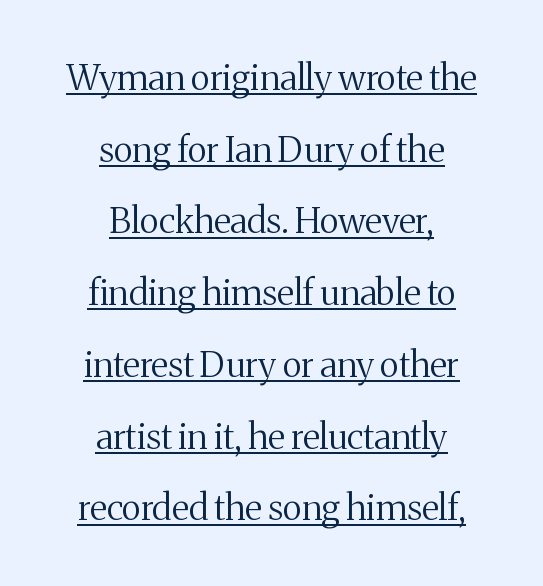
Letters have the restrained weight of plain body copy at most. These lines are rendered in a variable-pitch font. This block would shrink considerably if given ordinary leading; it's expanded now. Where is the straight margin? There isn't one; the lines are centered.
